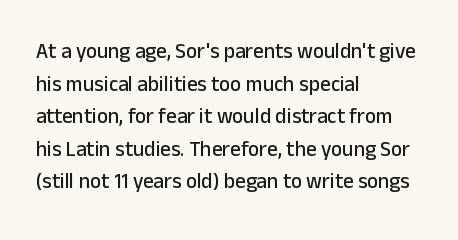
Q: Is the text italic (slanted)? A: No, it is upright.
Q: Is the text underlined? A: No.
Q: How is the paragraph aligned? A: Left-aligned.
Q: Is the spacing between letters normal or unusually wide? A: Normal.
Q: Is the spacing between lines tight, normal or loose? A: Normal.
